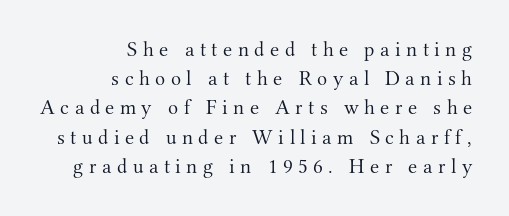
The image shows 21 px text type, upright; set right-aligned, normal line spacing (1.39x), unusually wide letter spacing (+0.26 em), not underlined.
